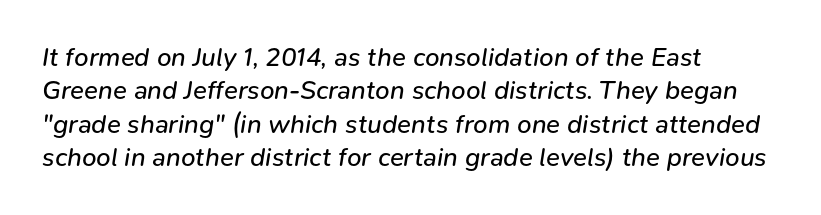
There is no visible air inserted between adjacent glyphs. In terms of leading, this rendering sits right in the middle. The paragraph shown leans on its left margin. Would a proofreader flag this as italicized? Yes.
